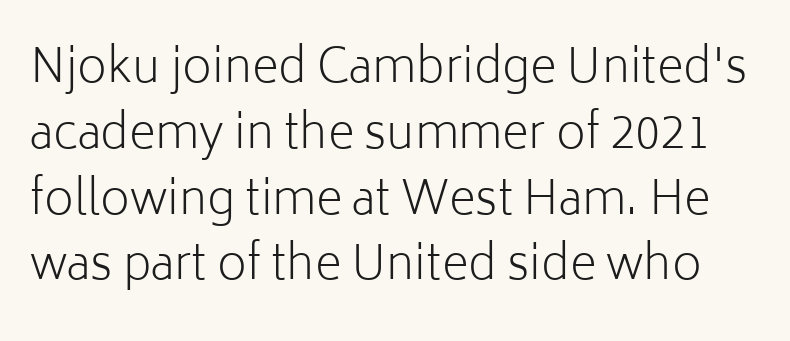
{"serif": "no", "italic": "no", "bold": "no", "weight": "light", "width": "normal", "stroke_contrast": "low", "x_height": "medium", "monospaced": "no", "underline": "no", "line_spacing": "normal", "line_spacing_ratio": 1.43, "letter_spacing": "normal", "letter_spacing_em": 0.0, "glyph_px": 46}
